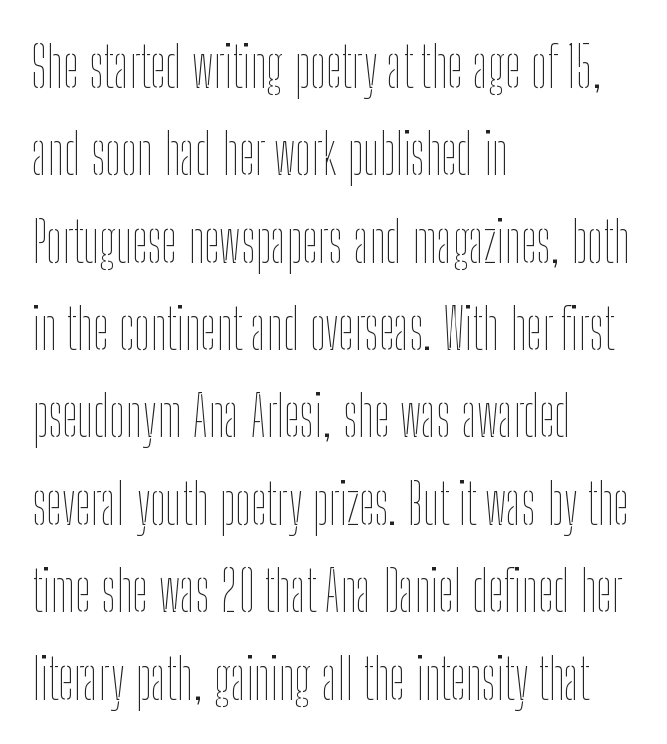
Q: Is the text bold? A: No.
Q: Is the text italic (slanted)? A: No, it is upright.
Q: Is the text underlined? A: No.
Q: How is the paragraph aligned? A: Left-aligned.
Q: Is the spacing between letters normal or unusually wide? A: Normal.
Q: Is the spacing between lines tight, normal or loose? A: Normal.
Q: Width (condensed, normal, or wide)? A: Condensed.
Q: Stroke contrast? A: Low.
Q: x-height? A: Medium.
Q: Monospaced? A: No.
